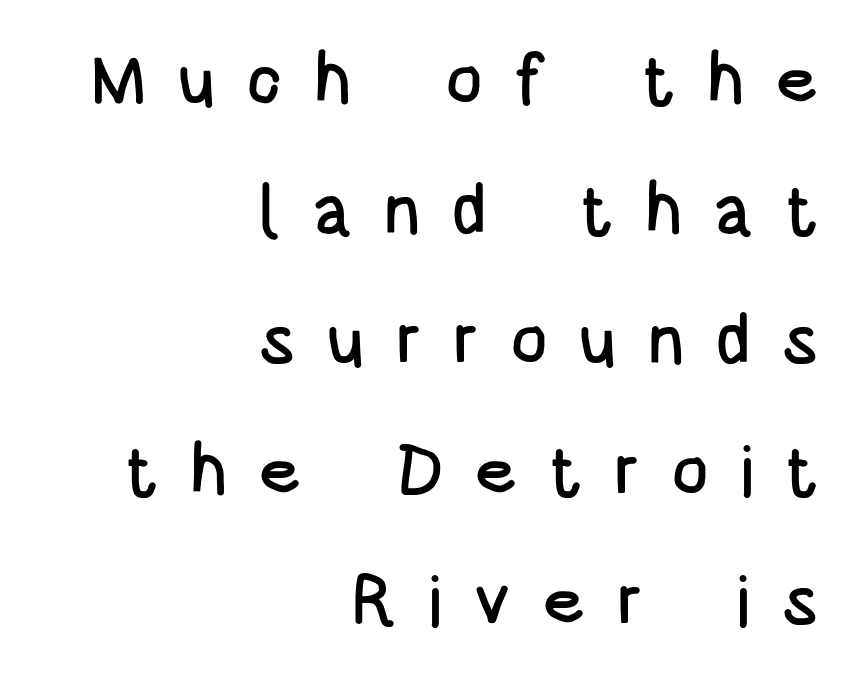
Q: Is the text italic (slanted)? A: No, it is upright.
Q: Is the typeface a serif or a sans-serif typeface? A: Sans-serif.
Q: Is the text underlined? A: No.
Q: How is the paragraph aligned? A: Right-aligned.
Q: Is the spacing between letters normal or unusually wide? A: Unusually wide.
Q: Width (condensed, normal, or wide)? A: Condensed.
Q: Stroke contrast? A: Low.
Q: x-height? A: Large.
Q: Monospaced? A: No.
